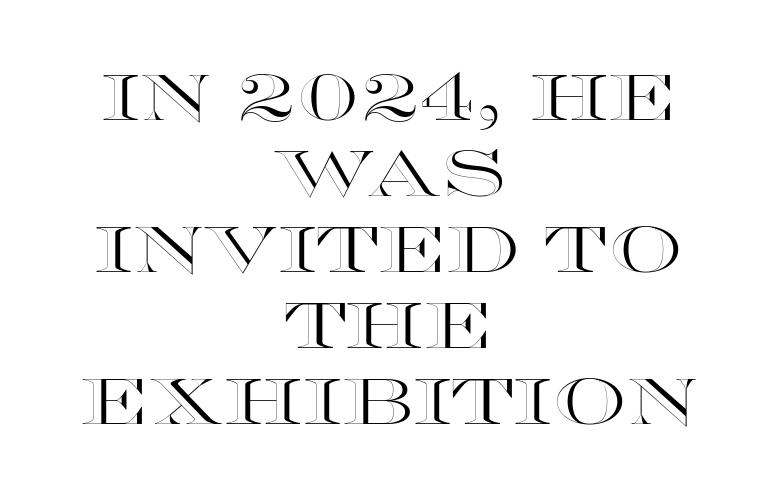
Character widths vary here, with narrow letters taking less room than wide ones. Every character sits straight up, as roman type does. Does extra space separate the letters? No, they use regular spacing. The lines are quadded center.
